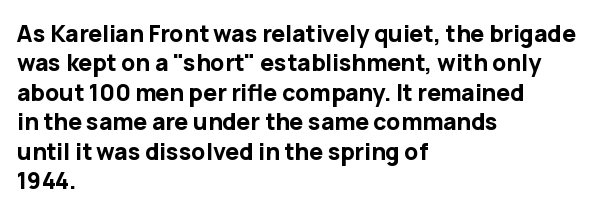
{"italic": "no", "bold": "yes", "underline": "no", "align": "left", "line_spacing": "normal", "line_spacing_ratio": 1.28, "letter_spacing": "normal", "letter_spacing_em": 0.0, "glyph_px": 23}
